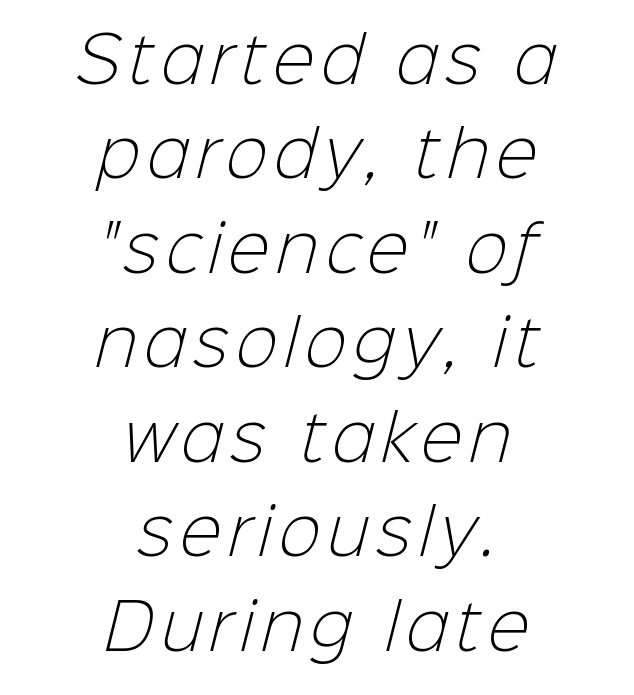
The image shows 63 px light sans-serif type; set centered, normal line spacing (1.5x), not underlined; low stroke contrast and a medium x-height.
